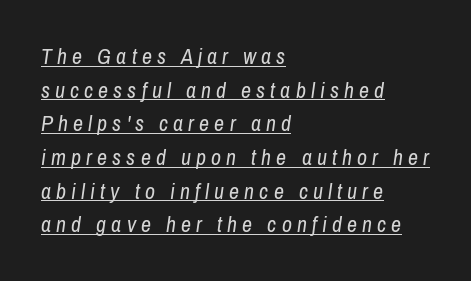
Q: Is the text bold? A: No.
Q: Is the text italic (slanted)? A: Yes, it leans right by about 8 degrees.
Q: Is the text underlined? A: Yes.
Q: How is the paragraph aligned? A: Left-aligned.
Q: Is the spacing between letters normal or unusually wide? A: Unusually wide.
Q: Is the spacing between lines tight, normal or loose? A: Normal.
